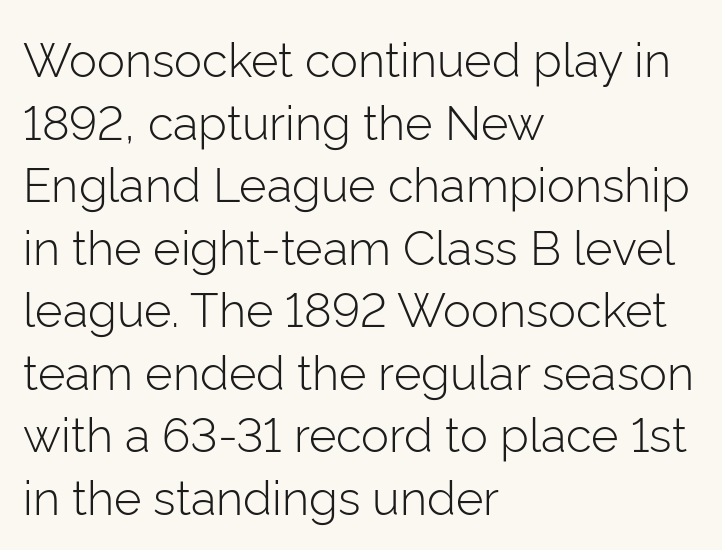
{"serif": "no", "italic": "no", "bold": "no", "weight": "light", "width": "normal", "stroke_contrast": "low", "x_height": "medium", "monospaced": "no", "underline": "no", "align": "left", "line_spacing": "normal", "line_spacing_ratio": 1.33, "letter_spacing": "normal", "letter_spacing_em": 0.0, "glyph_px": 47}
